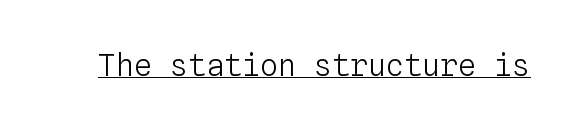
{"italic": "no", "bold": "no", "weight": "light", "width": "normal", "stroke_contrast": "low", "x_height": "medium", "monospaced": "yes", "underline": "yes", "letter_spacing": "normal", "letter_spacing_em": 0.0, "glyph_px": 30}
